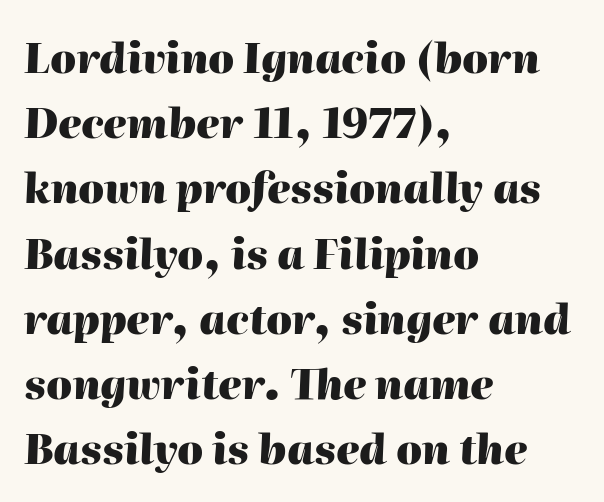
Is the type bold? Yes — the strokes are clearly thick and heavy. One glance says typical: line gaps are just what's usual. Quick note: italic. Nobody drew a line under any word here. You could not count columns in this text — the font is proportionally spaced. Left-aligned paragraph, ragged on the right.
